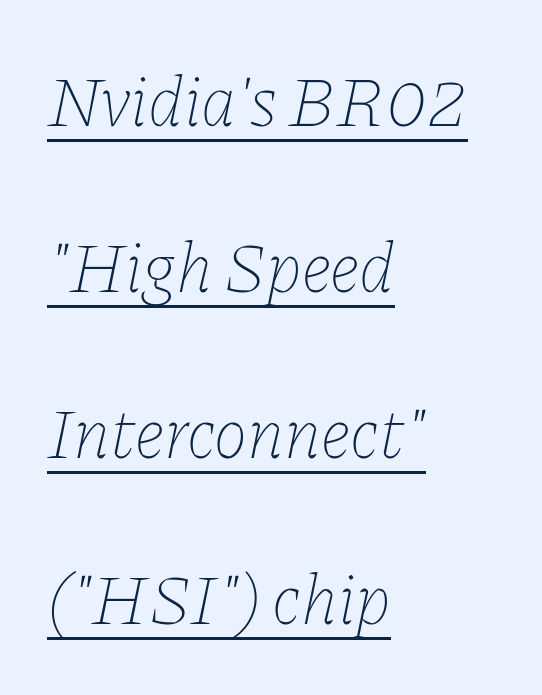
These lines stand farther apart than default settings would place them. Is this a fixed-width face? No — the glyphs have proportional, varying widths. Ink coverage per letter is moderate at most. Short note: letters normally spaced. Which margin do the lines hug? The left one — the right edge is uneven. Rendered with sloped, italic letterforms.
